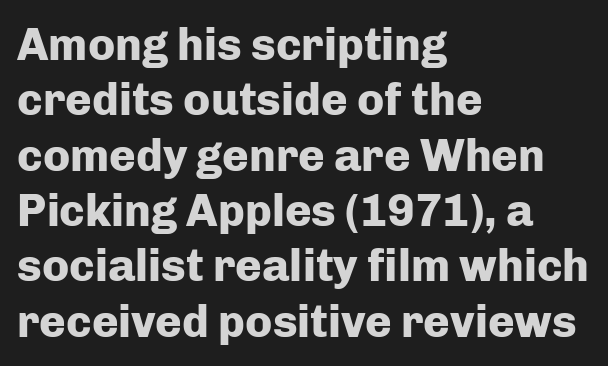
{"serif": "no", "italic": "no", "bold": "yes", "weight": "heavy", "width": "normal", "stroke_contrast": "low", "x_height": "medium", "monospaced": "no", "underline": "no", "align": "left", "line_spacing_ratio": 1.23, "letter_spacing": "normal", "letter_spacing_em": 0.0, "glyph_px": 45}
